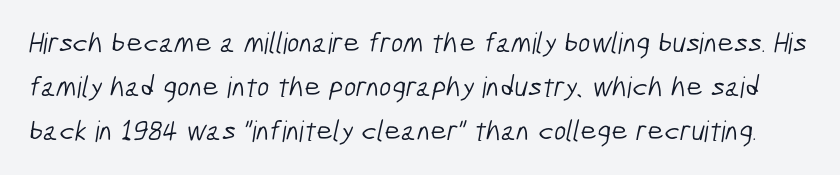
{"serif": "no", "bold": "no", "weight": "light", "width": "condensed", "stroke_contrast": "low", "x_height": "medium", "monospaced": "no", "underline": "no", "line_spacing": "normal", "line_spacing_ratio": 1.52, "letter_spacing": "normal", "letter_spacing_em": 0.0, "glyph_px": 29}
